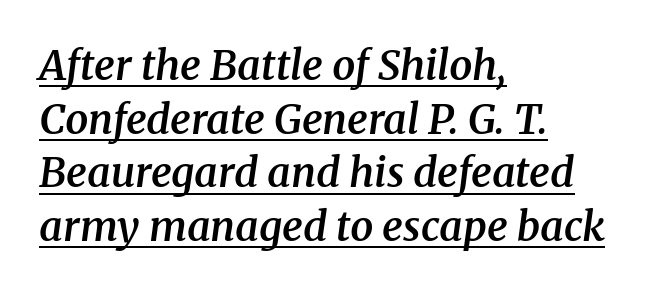
Looks like regular typesetting: each glyph gets only the width it needs. Like a heading marked for emphasis, these lines bear an underscore. In CSS terms this would be text-align: left. Every letter is mildly thick-stroked: semibold rather than bold. This sample uses a serif face.
